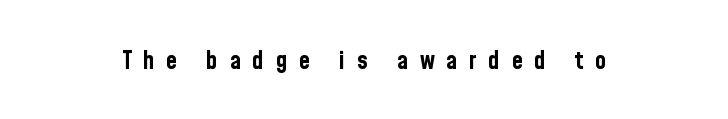
{"italic": "no", "bold": "yes", "underline": "no", "letter_spacing": "wide", "letter_spacing_em": 0.47, "glyph_px": 25}
